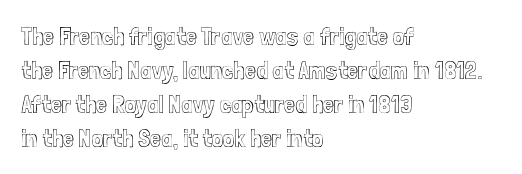
Q: Is the text italic (slanted)? A: No, it is upright.
Q: Is the text underlined? A: No.
Q: How is the paragraph aligned? A: Left-aligned.
Q: Is the spacing between letters normal or unusually wide? A: Normal.
Q: Is the spacing between lines tight, normal or loose? A: Normal.
